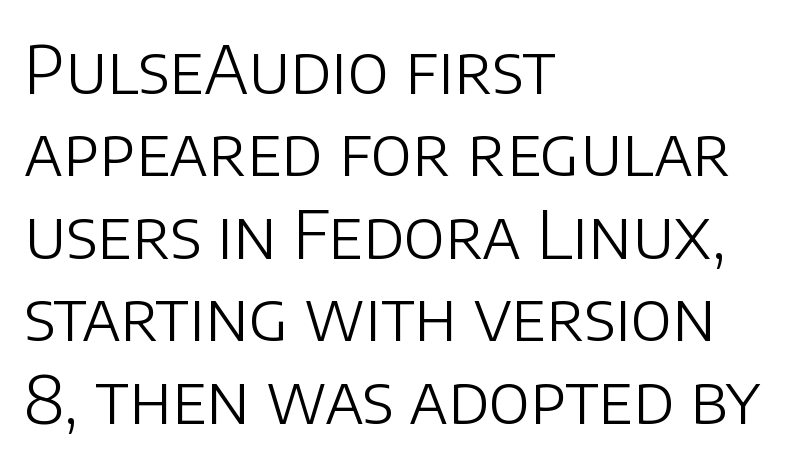
{"serif": "no", "italic": "no", "bold": "no", "weight": "light", "width": "normal", "stroke_contrast": "low", "x_height": "large", "monospaced": "no", "underline": "no", "align": "left", "line_spacing_ratio": 1.23, "letter_spacing": "normal", "letter_spacing_em": 0.0, "glyph_px": 67}
